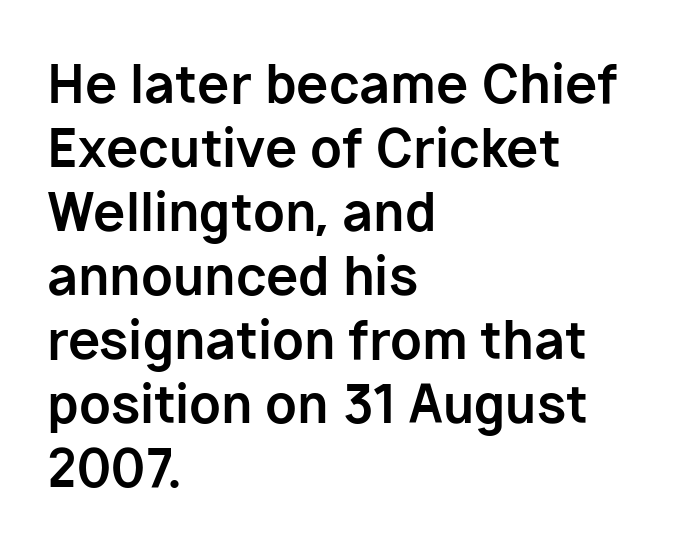
The image shows 52 px bold sans-serif type, upright; set left-aligned, line spacing 1.23x, normal letter spacing, not underlined; low stroke contrast and a medium x-height.
